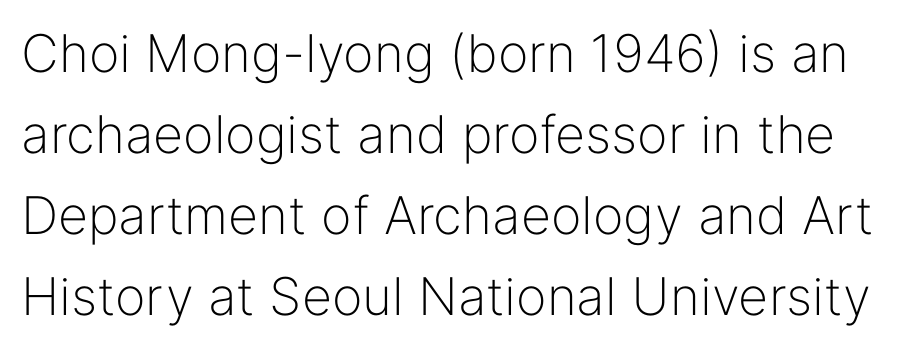
The image shows 52 px light sans-serif type, upright; set normal line spacing (1.56x), normal letter spacing, not underlined; low stroke contrast and a medium x-height.
